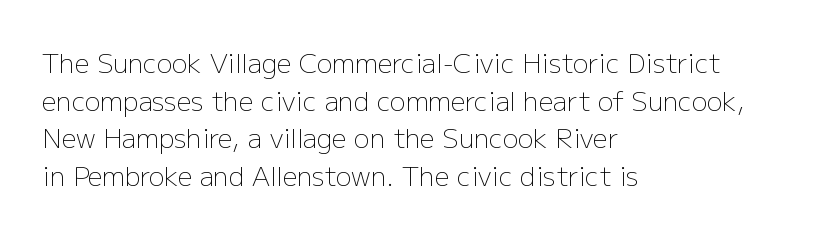
The image shows 26 px text type, upright; set left-aligned, normal line spacing (1.45x), normal letter spacing, not underlined.
